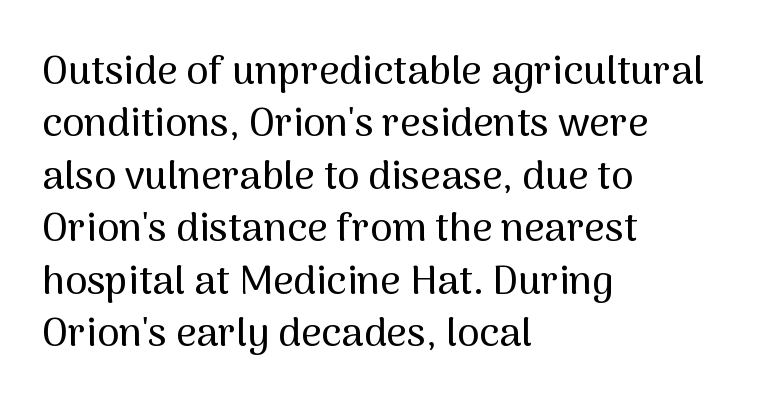
A clean baseline with only descenders dipping below it. No italicization has been applied; the sample stays upright. Letterform terminals end flat and unadorned throughout the passage. Leading: standard. Here the designer chose a conventional face with non-uniform glyph widths. You could call the tracking neutral — neither tight nor loose.
